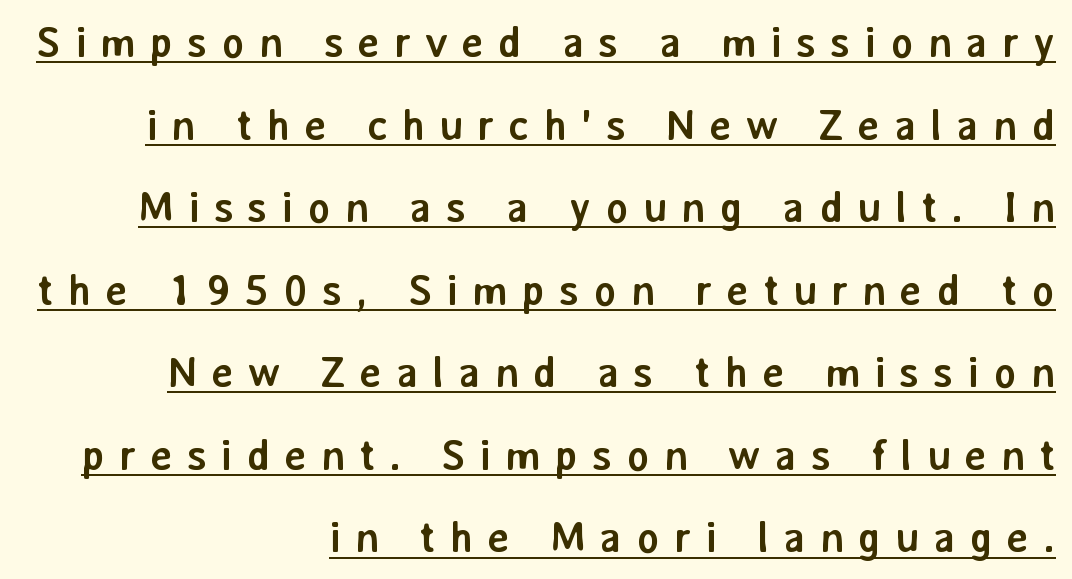
{"serif": "no", "italic": "no", "bold": "yes", "weight": "semibold", "width": "normal", "stroke_contrast": "low", "x_height": "medium", "monospaced": "no", "underline": "yes", "align": "right", "line_spacing": "loose", "line_spacing_ratio": 1.92, "letter_spacing": "wide", "letter_spacing_em": 0.32, "glyph_px": 43}
